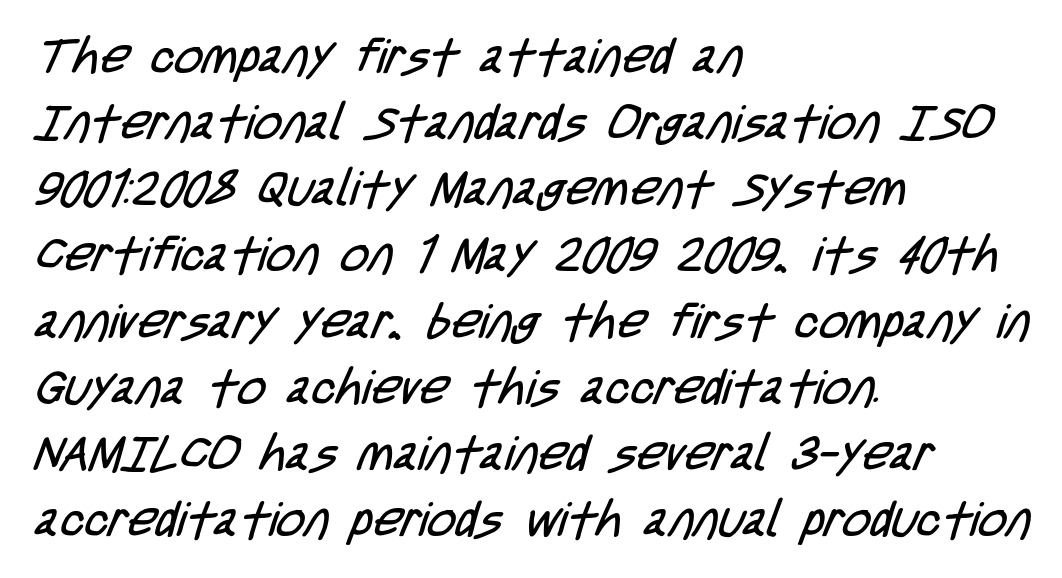
Q: Is the text bold? A: No.
Q: Is the typeface a serif or a sans-serif typeface? A: Sans-serif.
Q: Is the text underlined? A: No.
Q: How is the paragraph aligned? A: Left-aligned.
Q: Is the spacing between letters normal or unusually wide? A: Normal.
Q: Is the spacing between lines tight, normal or loose? A: Normal.
Q: Width (condensed, normal, or wide)? A: Condensed.
Q: Stroke contrast? A: Low.
Q: x-height? A: Large.
Q: Monospaced? A: No.
